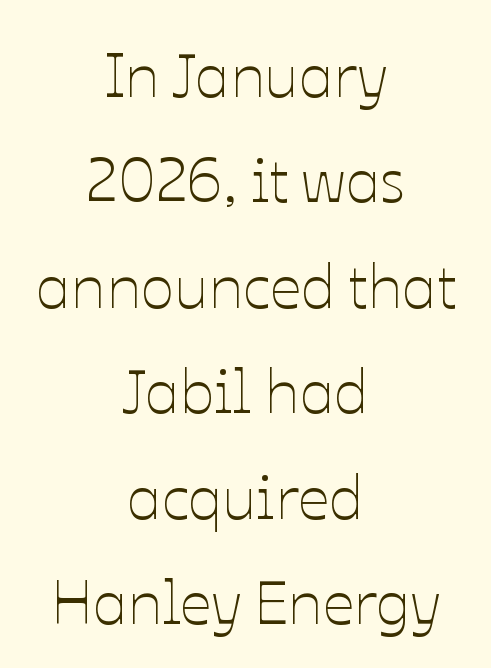
Q: Is the text bold? A: No.
Q: Is the text italic (slanted)? A: No, it is upright.
Q: Is the text underlined? A: No.
Q: How is the paragraph aligned? A: Centered.
Q: Is the spacing between letters normal or unusually wide? A: Normal.
Q: Is the spacing between lines tight, normal or loose? A: Normal.
Q: Width (condensed, normal, or wide)? A: Normal.
Q: Stroke contrast? A: Low.
Q: x-height? A: Medium.
Q: Monospaced? A: No.
